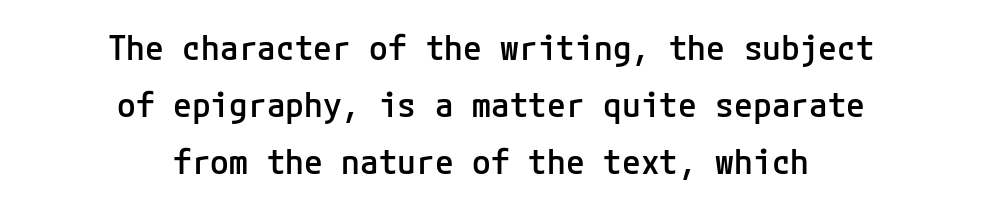
Q: Is the text bold? A: Semi-bold.
Q: Is the text italic (slanted)? A: No, it is upright.
Q: Is the typeface a serif or a sans-serif typeface? A: Sans-serif.
Q: Is the text underlined? A: No.
Q: How is the paragraph aligned? A: Centered.
Q: Is the spacing between letters normal or unusually wide? A: Normal.
Q: Is the spacing between lines tight, normal or loose? A: Normal.
Q: Width (condensed, normal, or wide)? A: Normal.
Q: Stroke contrast? A: Low.
Q: x-height? A: Medium.
